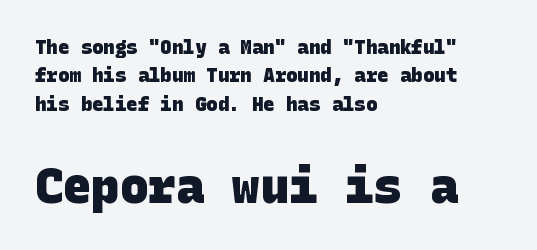
A clean baseline with only descenders dipping below it. The lines are quadded left. The letterforms sit shoulder to shoulder at normal distance. You'd pick this weight for a headline — it's a proper bold. Each new line begins a customary step beneath the previous one.
